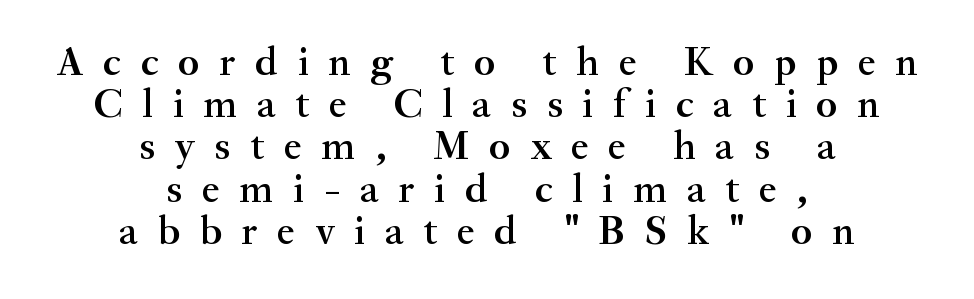
{"serif": "yes", "italic": "no", "bold": "semi", "weight": "semibold", "width": "normal", "stroke_contrast": "medium", "x_height": "small", "monospaced": "no", "underline": "no", "align": "center", "line_spacing": "tight", "line_spacing_ratio": 1.03, "letter_spacing": "wide", "letter_spacing_em": 0.48, "glyph_px": 41}
